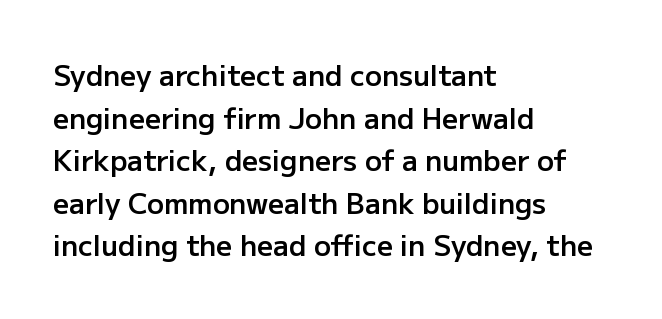
The image shows 28 px semibold sans-serif type, upright; set left-aligned, normal line spacing (1.52x), normal letter spacing, not underlined; low stroke contrast and a medium x-height.
